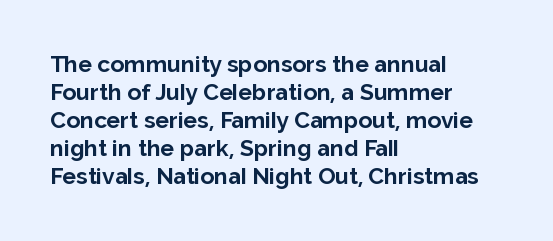
The image shows 23 px bold type, upright; set left-aligned, line spacing 1.22x, normal letter spacing, not underlined.
